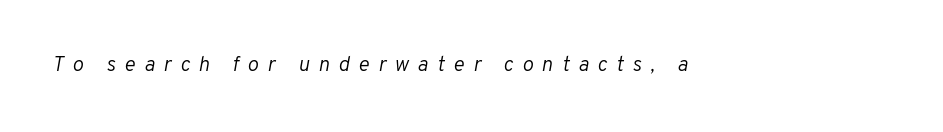
{"italic": "yes", "lean": "right", "slant_degrees": 10, "bold": "no", "underline": "no", "letter_spacing": "wide", "letter_spacing_em": 0.42, "glyph_px": 21}
